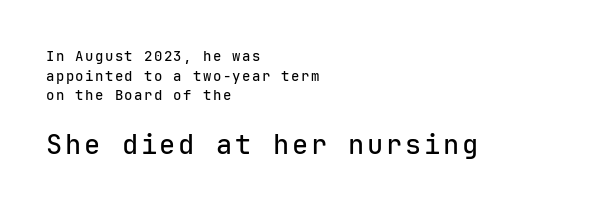
Q: Is the text italic (slanted)? A: No, it is upright.
Q: Is the text underlined? A: No.
Q: How is the paragraph aligned? A: Left-aligned.
Q: Is the spacing between lines tight, normal or loose? A: Normal.
Q: Which block of text is set in a larger size, the first (top) or the second (bottom)? A: The second (bottom) one.
